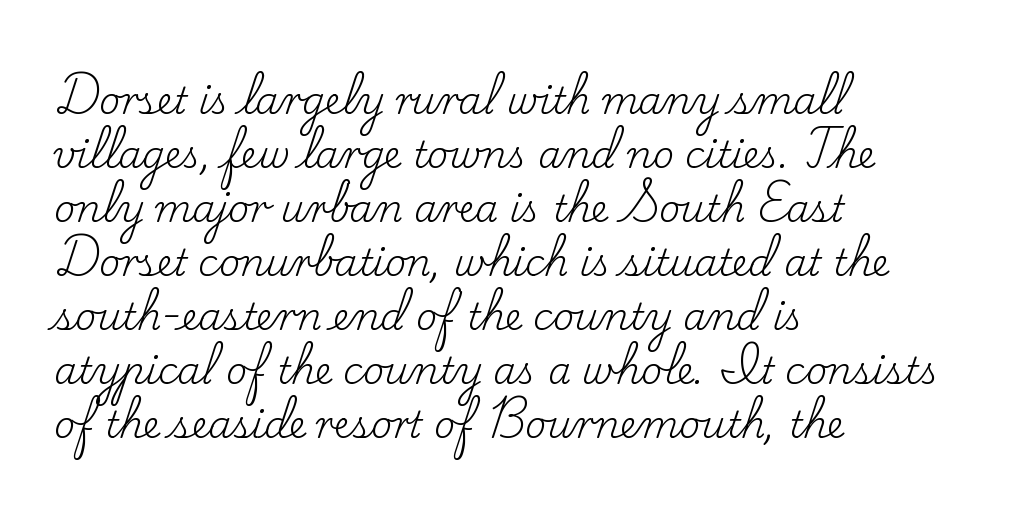
{"serif": "yes", "bold": "no", "weight": "regular", "width": "normal", "stroke_contrast": "low", "x_height": "small", "monospaced": "no", "underline": "no", "align": "left", "line_spacing": "normal", "line_spacing_ratio": 1.46, "letter_spacing": "normal", "letter_spacing_em": 0.0, "glyph_px": 37}
